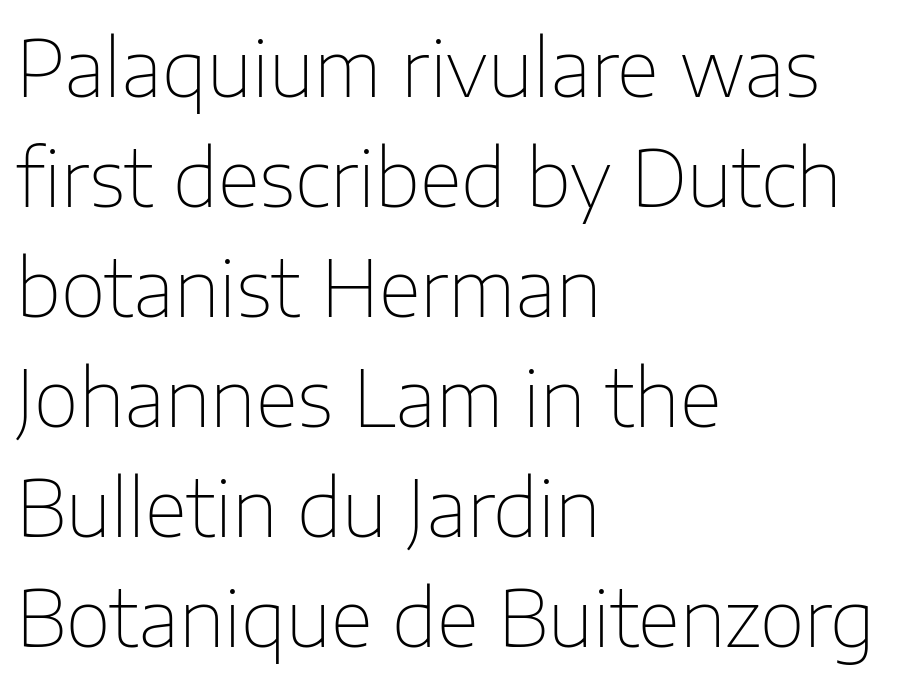
The lettering stays uniformly vertical, giving the passage a roman look. Weight: not bold — regular or lighter. Line starts are locked; line ends wander. A typesetter would call this proportional, since set widths differ per character. Anything drawn beneath the words? Only blank space. Stroke terminals: plain, sans-serif.
